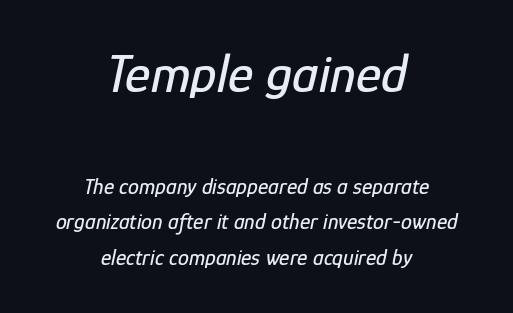
{"italic": "yes", "lean": "right", "slant_degrees": 12, "width": "condensed", "stroke_contrast": "low", "x_height": "medium", "monospaced": "no", "underline": "no", "align": "center", "line_spacing": "normal", "line_spacing_ratio": 1.62, "letter_spacing": "normal", "letter_spacing_em": 0.0, "larger_block": "first", "size_ratio": 2.45, "glyph_px": 54}
